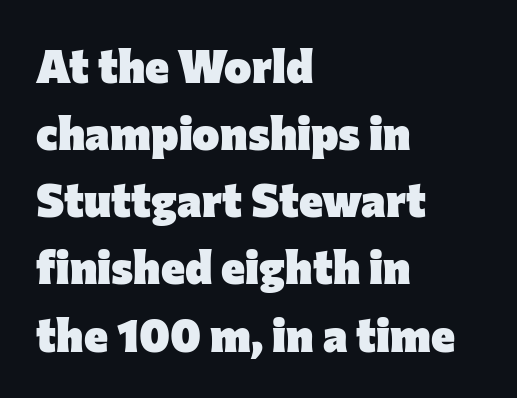
The image shows 46 px heavy sans-serif type, upright; set left-aligned, normal line spacing (1.46x), normal letter spacing, not underlined; low stroke contrast and a medium x-height.
